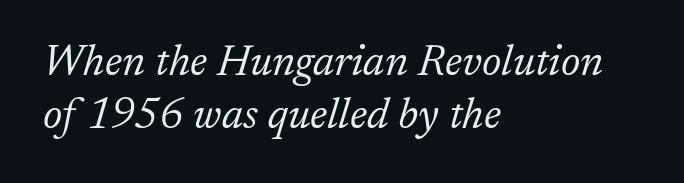
Here the designer chose a conventional face with non-uniform glyph widths. The type is set solid horizontally, with unmodified tracking. All the whitespace from short lines collects on the right. Would a proofreader flag this as italicized? Yes. This reads as an unemphasized weight, regular at the heaviest.
